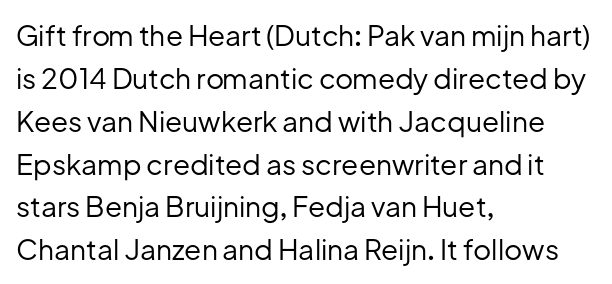
Q: Is the text bold? A: No.
Q: Is the text italic (slanted)? A: No, it is upright.
Q: Is the typeface a serif or a sans-serif typeface? A: Sans-serif.
Q: Is the text underlined? A: No.
Q: How is the paragraph aligned? A: Left-aligned.
Q: Is the spacing between letters normal or unusually wide? A: Normal.
Q: Is the spacing between lines tight, normal or loose? A: Normal.
Q: Width (condensed, normal, or wide)? A: Normal.
Q: Stroke contrast? A: Low.
Q: x-height? A: Medium.
Q: Monospaced? A: No.
